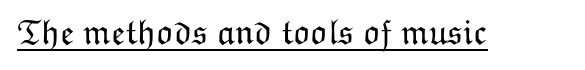
The face used here is rendered with its standard letterfit. The rendering uses the underline text-decoration. Each letter keeps its own natural width here, so spacing adapts to shape. These lines were composed using upright roman letters. Weight: not bold — regular or lighter.
